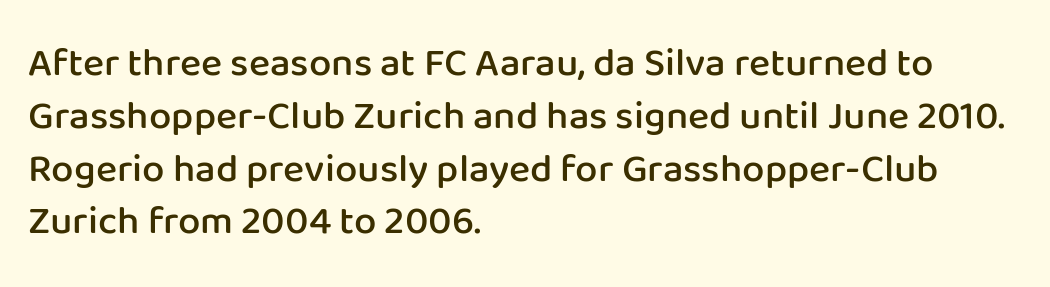
The image shows 40 px semibold sans-serif type, upright; set left-aligned, normal line spacing (1.32x), normal letter spacing, not underlined; low stroke contrast and a medium x-height.
